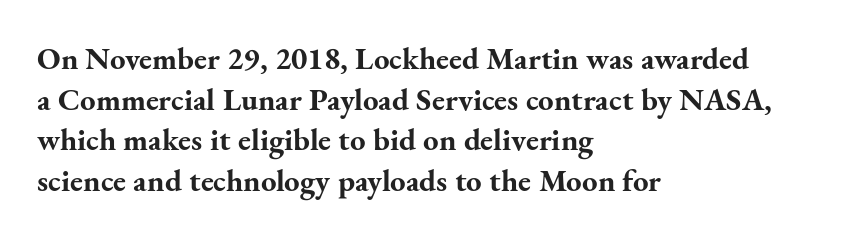
The image shows 31 px bold serif type, upright; set left-aligned, normal line spacing (1.31x), normal letter spacing, not underlined; medium stroke contrast and a small x-height.
